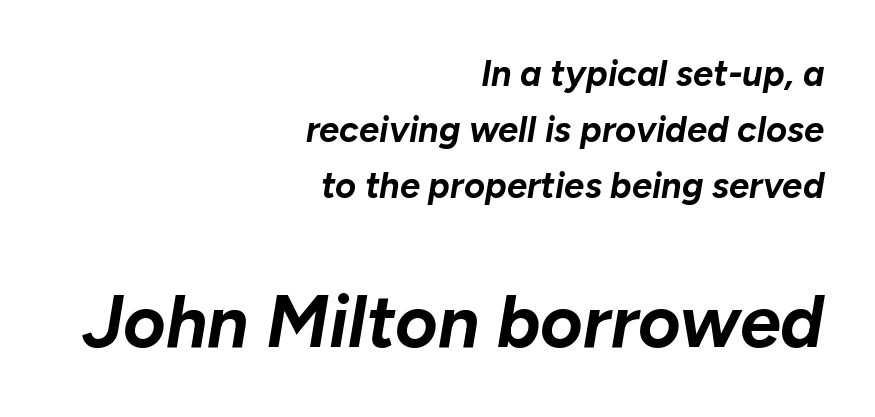
The image shows 73 px bold type, italic (leaning right); set right-aligned, normal line spacing (1.55x), normal letter spacing, not underlined; the second (bottom) block is 2.03x larger; low stroke contrast and a medium x-height.
